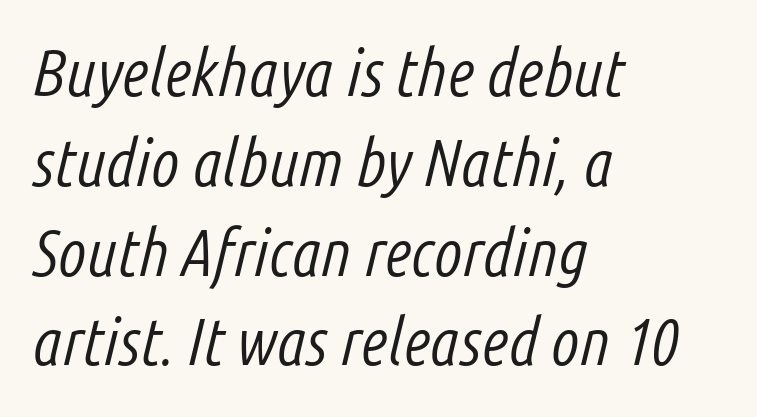
Q: Is the text bold? A: No.
Q: Is the text italic (slanted)? A: Yes, it leans right by about 14 degrees.
Q: Is the text underlined? A: No.
Q: How is the paragraph aligned? A: Left-aligned.
Q: Is the spacing between letters normal or unusually wide? A: Normal.
Q: Is the spacing between lines tight, normal or loose? A: Normal.
Q: Width (condensed, normal, or wide)? A: Condensed.
Q: Stroke contrast? A: Low.
Q: x-height? A: Medium.
Q: Monospaced? A: No.
